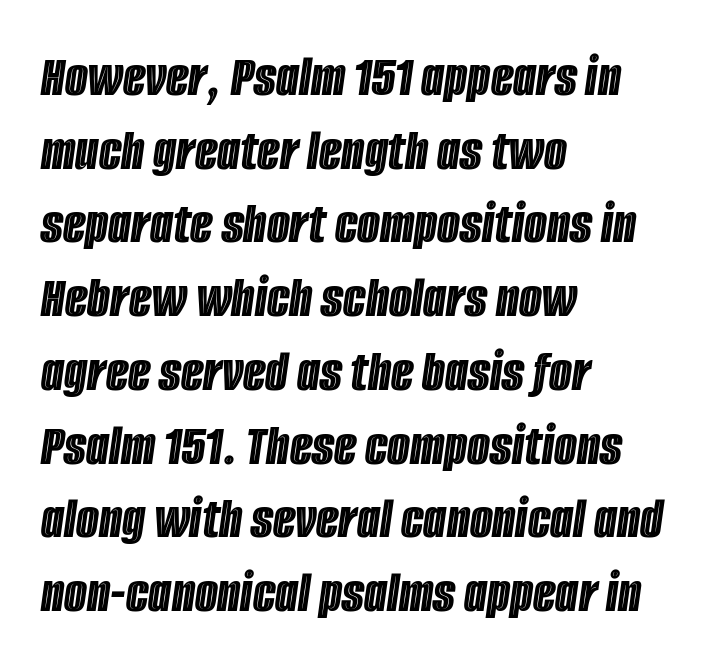
{"italic": "yes", "lean": "right", "slant_degrees": 8, "width": "condensed", "x_height": "large", "monospaced": "no", "underline": "no", "align": "left", "line_spacing": "normal", "line_spacing_ratio": 1.25, "letter_spacing": "normal", "letter_spacing_em": 0.0, "glyph_px": 59}
